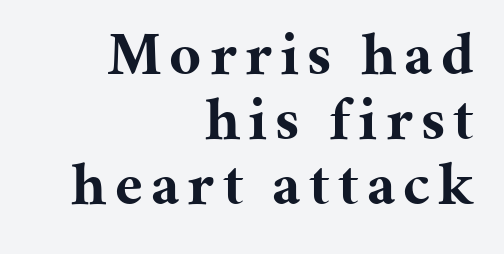
{"serif": "yes", "italic": "no", "bold": "yes", "weight": "bold", "width": "normal", "stroke_contrast": "medium", "x_height": "medium", "monospaced": "no", "underline": "no", "align": "right", "line_spacing": "tight", "line_spacing_ratio": 1.05, "glyph_px": 62}
